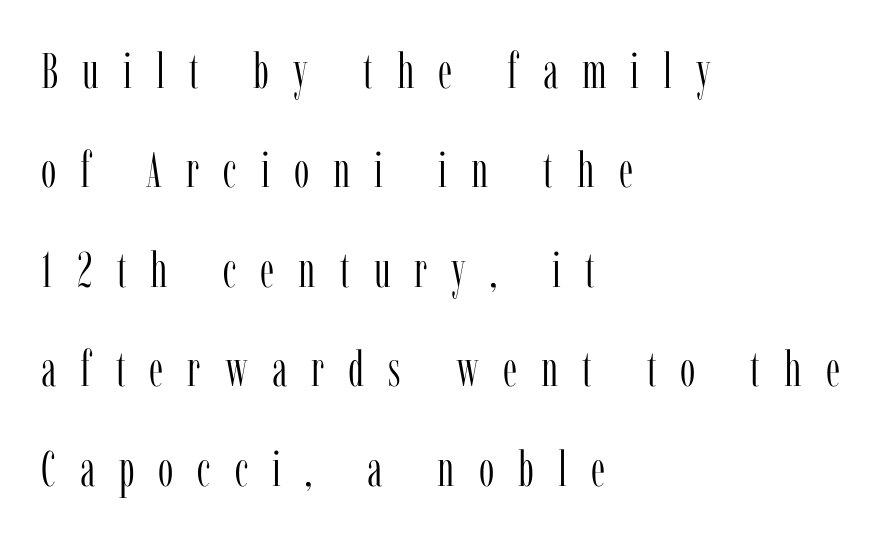
Q: Is the text bold? A: No.
Q: Is the text italic (slanted)? A: No, it is upright.
Q: Is the typeface a serif or a sans-serif typeface? A: Serif.
Q: Is the text underlined? A: No.
Q: How is the paragraph aligned? A: Left-aligned.
Q: Is the spacing between letters normal or unusually wide? A: Unusually wide.
Q: Is the spacing between lines tight, normal or loose? A: Loose.
Q: Width (condensed, normal, or wide)? A: Condensed.
Q: Stroke contrast? A: Low.
Q: x-height? A: Medium.
Q: Monospaced? A: No.
